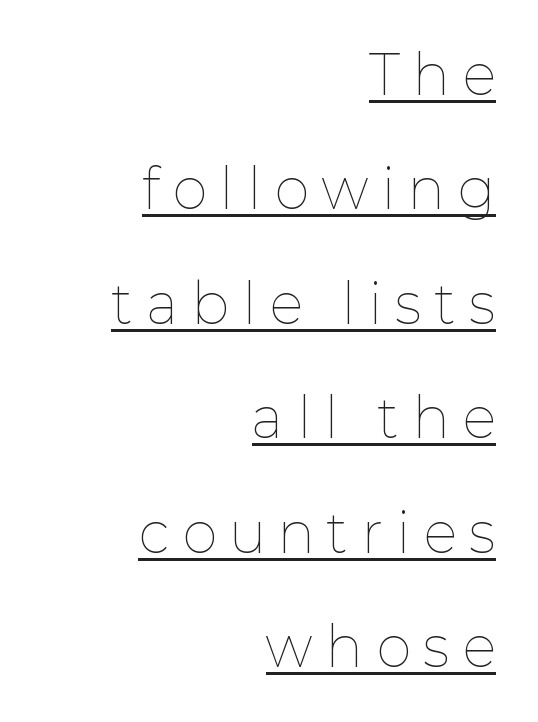
Q: Is the text bold? A: No.
Q: Is the text italic (slanted)? A: No, it is upright.
Q: Is the text underlined? A: Yes.
Q: How is the paragraph aligned? A: Right-aligned.
Q: Is the spacing between letters normal or unusually wide? A: Unusually wide.
Q: Is the spacing between lines tight, normal or loose? A: Loose.
Q: Width (condensed, normal, or wide)? A: Normal.
Q: Stroke contrast? A: Low.
Q: x-height? A: Medium.
Q: Monospaced? A: No.
